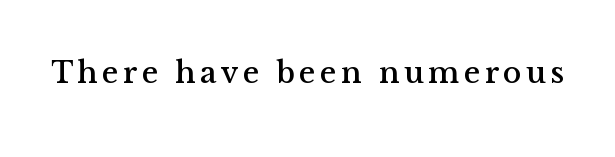
The letters advance in unequal steps, a hallmark of proportional type. A roman cut, with each character standing at attention. No word sits above an underline. The glyphs in this specimen are seriffed.
